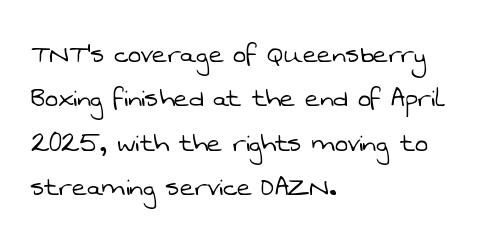
Q: Is the text bold? A: No.
Q: Is the typeface a serif or a sans-serif typeface? A: Sans-serif.
Q: Is the text underlined? A: No.
Q: How is the paragraph aligned? A: Left-aligned.
Q: Is the spacing between letters normal or unusually wide? A: Normal.
Q: Is the spacing between lines tight, normal or loose? A: Normal.
Q: Width (condensed, normal, or wide)? A: Normal.
Q: Stroke contrast? A: Low.
Q: x-height? A: Medium.
Q: Monospaced? A: No.
